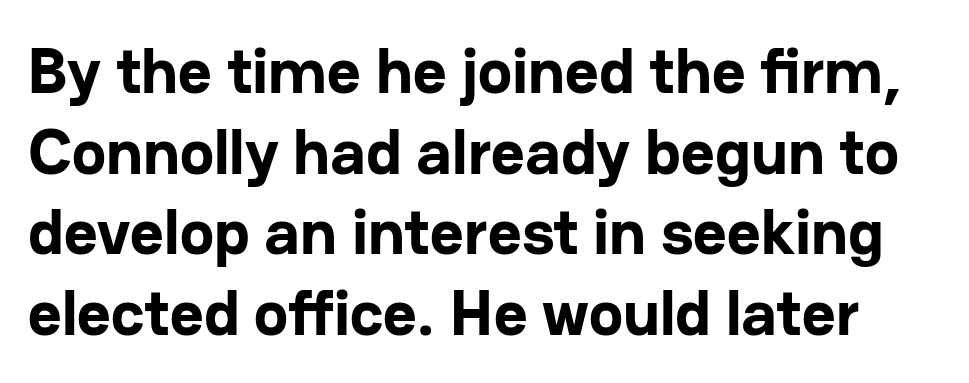
Caption: bold face, heavy strokes. This is sans-serif lettering, the kind often seen on screens and signage. The passage shown is typed in a proportional face where columns would drift. The gap between lines stays unmarked. The letters stand upright; this is a roman face.
